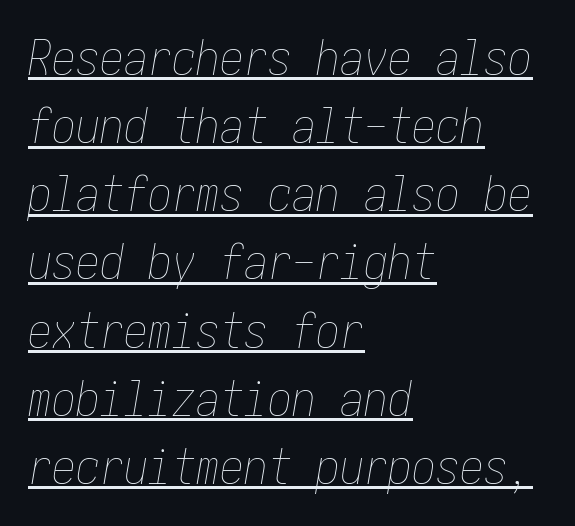
Q: Is the text bold? A: No.
Q: Is the text italic (slanted)? A: Yes, it leans right by about 10 degrees.
Q: Is the text underlined? A: Yes.
Q: How is the paragraph aligned? A: Left-aligned.
Q: Is the spacing between letters normal or unusually wide? A: Normal.
Q: Is the spacing between lines tight, normal or loose? A: Normal.
Q: Width (condensed, normal, or wide)? A: Condensed.
Q: Stroke contrast? A: Low.
Q: x-height? A: Medium.
